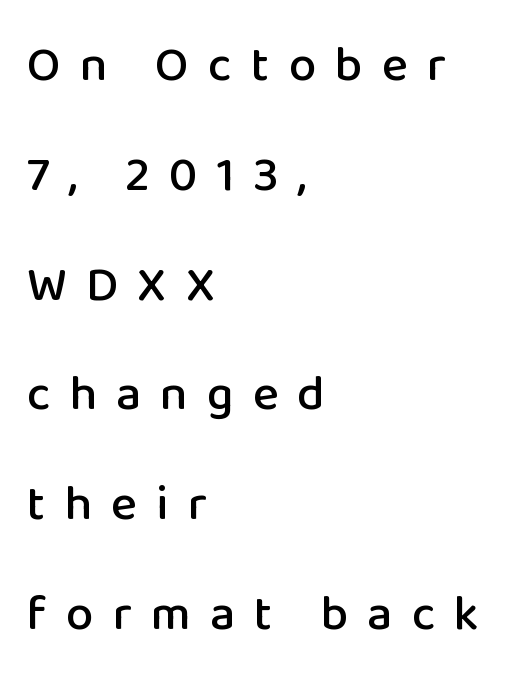
{"serif": "no", "italic": "no", "width": "normal", "stroke_contrast": "low", "x_height": "medium", "monospaced": "no", "underline": "no", "align": "left", "line_spacing": "loose", "line_spacing_ratio": 2.24, "letter_spacing": "wide", "letter_spacing_em": 0.39, "glyph_px": 49}
